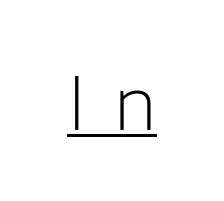
The image shows 72 px light sans-serif type, upright; set unusually wide letter spacing (+0.4 em), underlined; low stroke contrast and a medium x-height.
